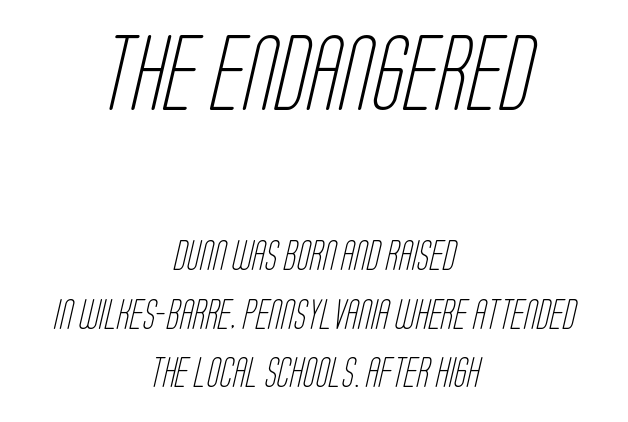
{"serif": "no", "bold": "no", "weight": "light", "width": "condensed", "stroke_contrast": "low", "x_height": "large", "monospaced": "no", "underline": "no", "align": "center", "line_spacing": "loose", "line_spacing_ratio": 1.94, "letter_spacing": "normal", "letter_spacing_em": 0.0, "larger_block": "first", "size_ratio": 2.5, "glyph_px": 75}
